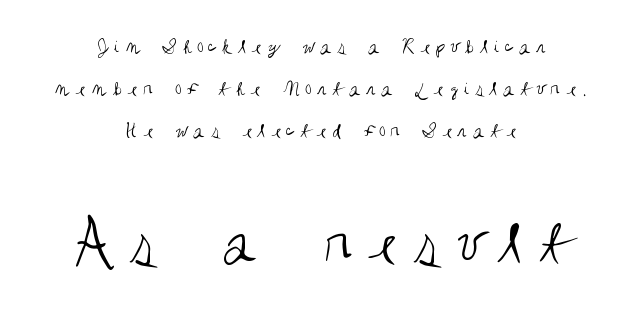
Q: Is the text bold? A: No.
Q: Is the typeface a serif or a sans-serif typeface? A: Sans-serif.
Q: Is the text underlined? A: No.
Q: How is the paragraph aligned? A: Centered.
Q: Is the spacing between letters normal or unusually wide? A: Unusually wide.
Q: Is the spacing between lines tight, normal or loose? A: Loose.
Q: Which block of text is set in a larger size, the first (top) or the second (bottom)? A: The second (bottom) one.
Q: Width (condensed, normal, or wide)? A: Condensed.
Q: Stroke contrast? A: Medium.
Q: x-height? A: Large.
Q: Monospaced? A: No.
